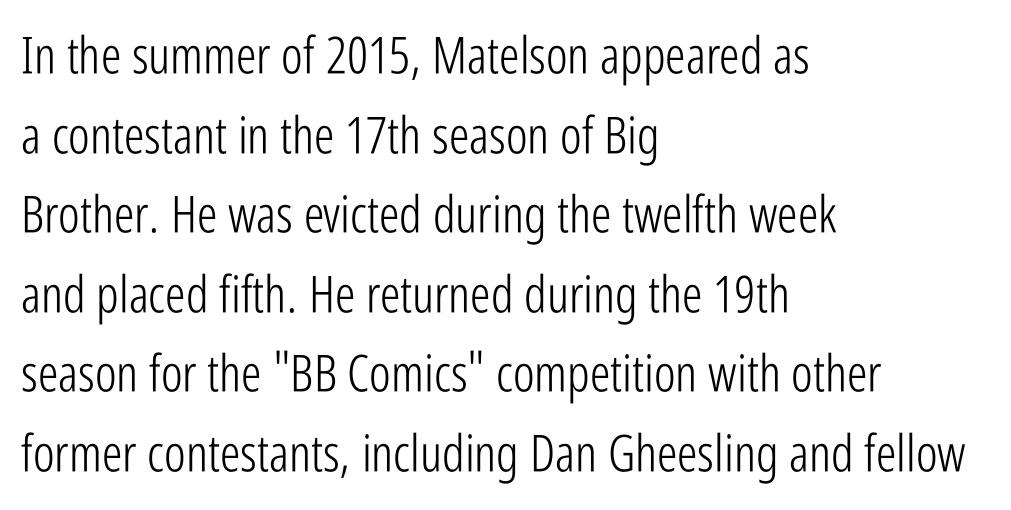
Q: Is the text bold? A: No.
Q: Is the text italic (slanted)? A: No, it is upright.
Q: Is the typeface a serif or a sans-serif typeface? A: Sans-serif.
Q: Is the text underlined? A: No.
Q: How is the paragraph aligned? A: Left-aligned.
Q: Is the spacing between letters normal or unusually wide? A: Normal.
Q: Is the spacing between lines tight, normal or loose? A: Normal.
Q: Width (condensed, normal, or wide)? A: Condensed.
Q: Stroke contrast? A: Low.
Q: x-height? A: Medium.
Q: Monospaced? A: No.
